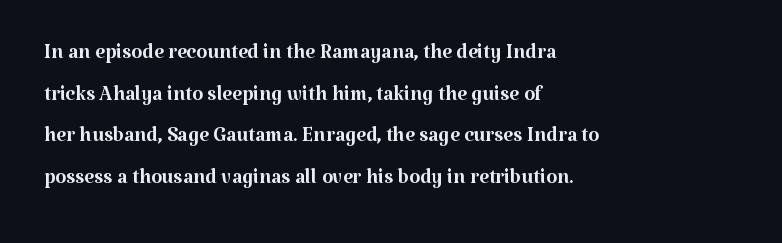
Q: Is the text bold? A: No.
Q: Is the text italic (slanted)? A: No, it is upright.
Q: Is the typeface a serif or a sans-serif typeface? A: Serif.
Q: Is the text underlined? A: No.
Q: How is the paragraph aligned? A: Left-aligned.
Q: Is the spacing between letters normal or unusually wide? A: Normal.
Q: Is the spacing between lines tight, normal or loose? A: Normal.
Q: Width (condensed, normal, or wide)? A: Normal.
Q: Stroke contrast? A: Medium.
Q: x-height? A: Medium.
Q: Monospaced? A: No.
